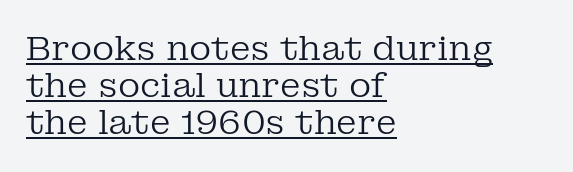
Q: Is the text bold? A: No.
Q: Is the text italic (slanted)? A: No, it is upright.
Q: Is the typeface a serif or a sans-serif typeface? A: Serif.
Q: Is the text underlined? A: Yes.
Q: How is the paragraph aligned? A: Left-aligned.
Q: Is the spacing between letters normal or unusually wide? A: Normal.
Q: Is the spacing between lines tight, normal or loose? A: Tight.
Q: Width (condensed, normal, or wide)? A: Normal.
Q: Stroke contrast? A: Low.
Q: x-height? A: Medium.
Q: Monospaced? A: No.
